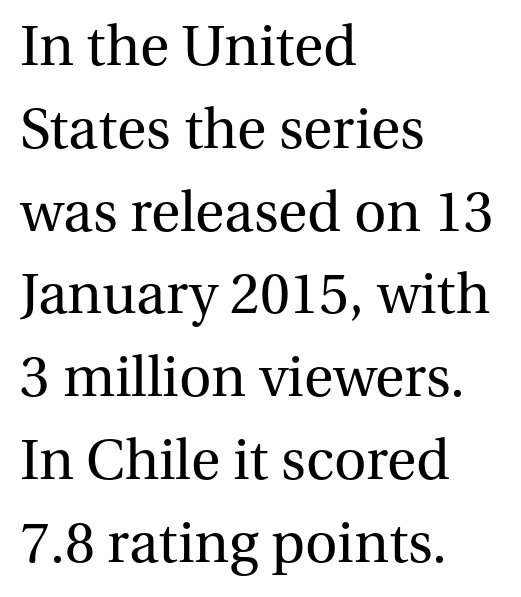
{"serif": "yes", "italic": "no", "bold": "no", "weight": "regular", "width": "normal", "stroke_contrast": "medium", "x_height": "medium", "monospaced": "no", "underline": "no", "align": "left", "line_spacing": "normal", "line_spacing_ratio": 1.38, "letter_spacing": "normal", "letter_spacing_em": 0.0, "glyph_px": 60}
